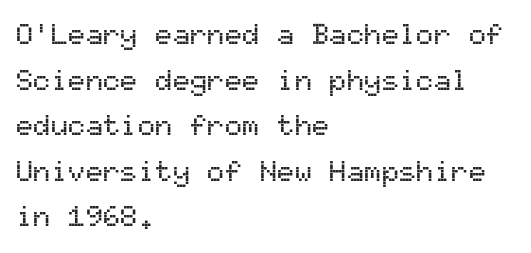
The type sits square on the baseline with zero lean. The glyphs are unaccompanied by any horizontal stroke below them. Every character here occupies the same horizontal width, giving the sample a typewriter-like rhythm. Regarding leading, the lines here are spaced in the standard way. Words appear dense and cohesive because spacing is normal.
